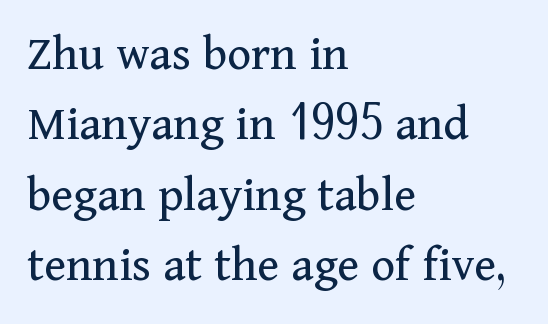
The image shows 51 px regular-weight serif type, upright; set left-aligned, normal line spacing (1.38x), normal letter spacing, not underlined; medium stroke contrast and a medium x-height.
